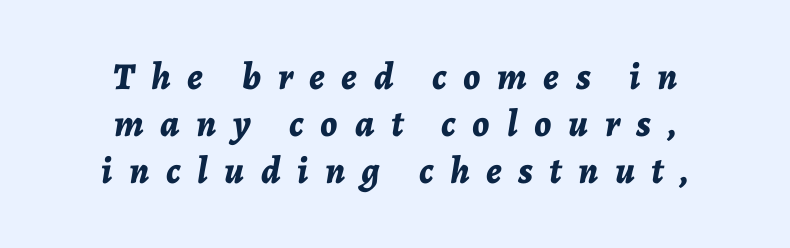
The passage shown is typed in a proportional face where columns would drift. Descenders are the only things crossing below the line. A dark, heavy texture on the line: the type is bold. Notice how the stems are inclined rather than vertical — that's the hallmark of italics.
